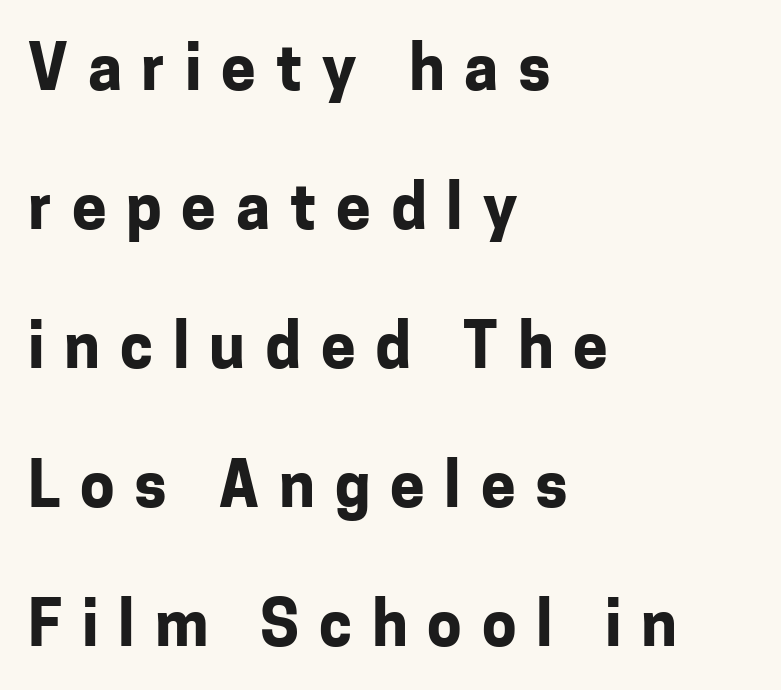
The image shows 62 px bold sans-serif type, upright; set left-aligned, loose line spacing (2.24x), unusually wide letter spacing (+0.32 em), not underlined; low stroke contrast and a medium x-height.
